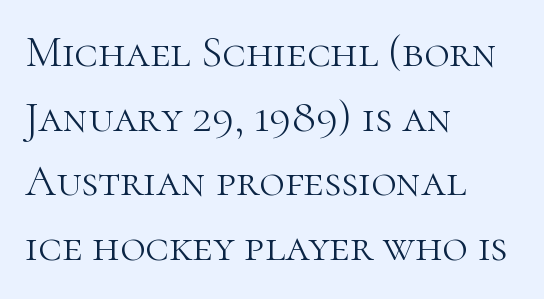
The typeface has the unassuming heft of standard copy or less. Words appear dense and cohesive because spacing is normal. If you measured baseline to baseline, you'd find a middling distance. Descender tails drop into unmarked territory. These lines were composed using upright roman letters. Is this a fixed-width face? No — the glyphs have proportional, varying widths.
